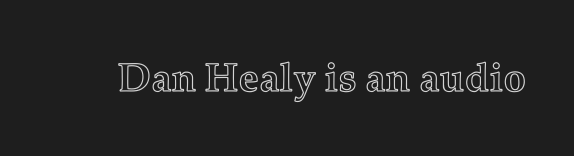
{"italic": "no", "width": "normal", "x_height": "medium", "monospaced": "no", "underline": "no", "letter_spacing": "normal", "letter_spacing_em": 0.0, "glyph_px": 40}
